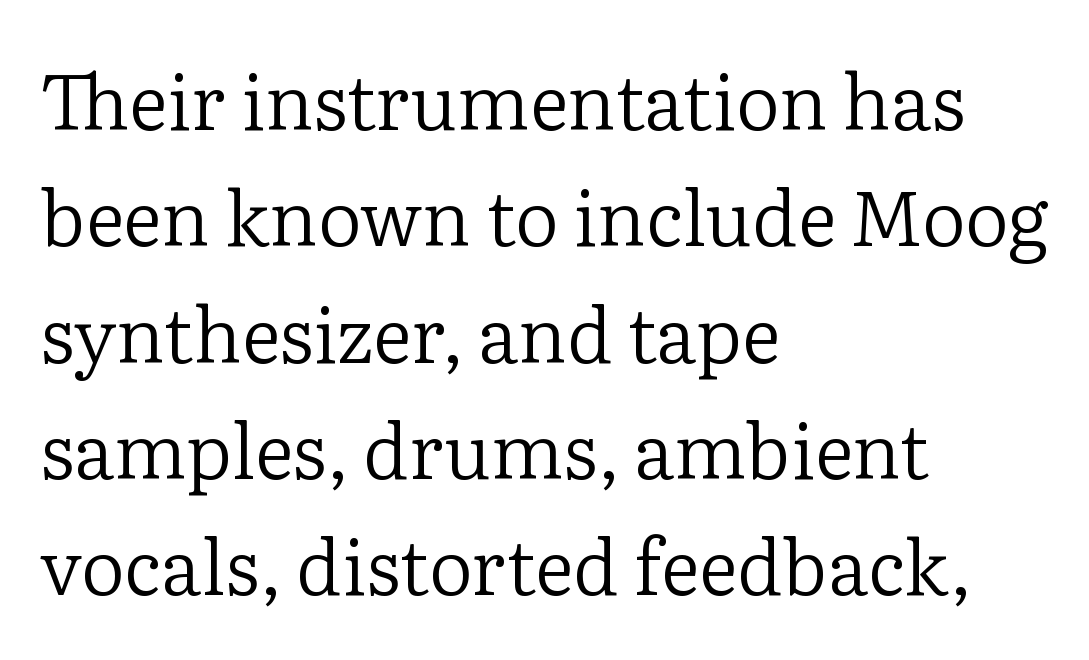
The image shows 76 px regular-weight serif type, upright; set left-aligned, normal line spacing (1.53x), normal letter spacing, not underlined; low stroke contrast and a medium x-height.
